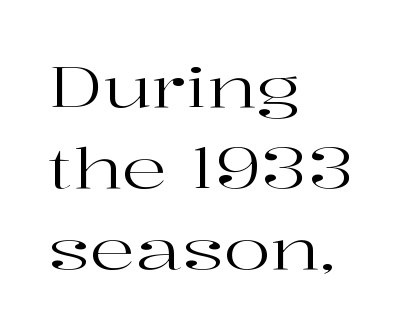
{"serif": "yes", "italic": "no", "bold": "no", "weight": "regular", "width": "wide", "stroke_contrast": "high", "x_height": "medium", "monospaced": "no", "underline": "no", "align": "left", "line_spacing": "normal", "line_spacing_ratio": 1.45, "letter_spacing": "normal", "letter_spacing_em": 0.0, "glyph_px": 56}
